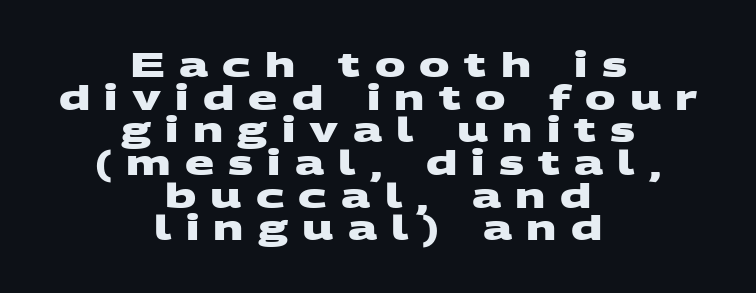
Q: Is the text bold? A: Yes.
Q: Is the typeface a serif or a sans-serif typeface? A: Sans-serif.
Q: Is the text underlined? A: No.
Q: How is the paragraph aligned? A: Centered.
Q: Is the spacing between letters normal or unusually wide? A: Unusually wide.
Q: Is the spacing between lines tight, normal or loose? A: Tight.
Q: Width (condensed, normal, or wide)? A: Wide.
Q: Stroke contrast? A: Medium.
Q: x-height? A: Large.
Q: Monospaced? A: No.
